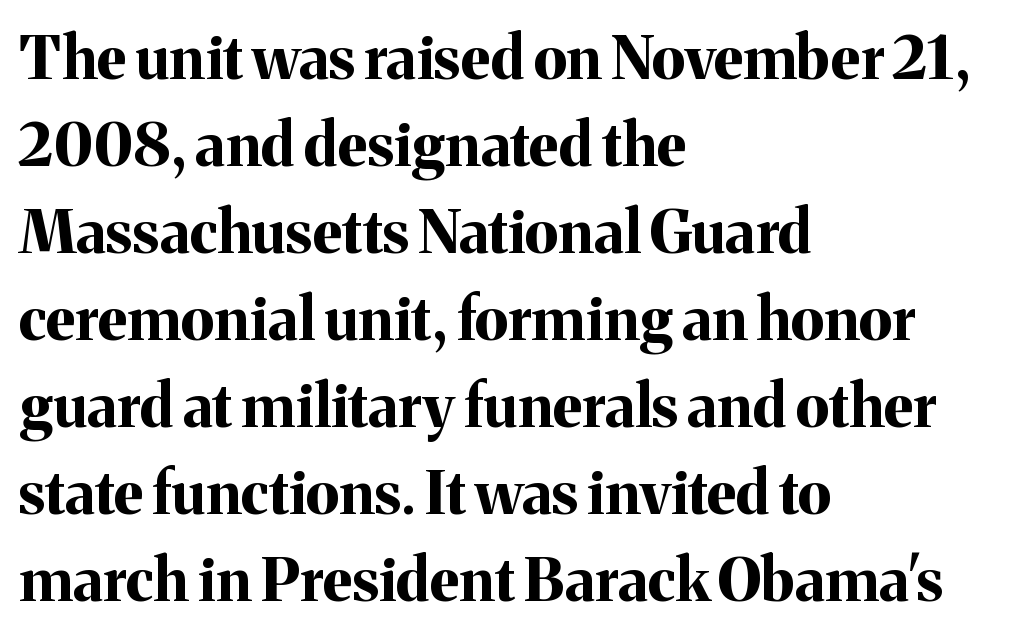
The image shows 60 px bold serif type, upright; set left-aligned, normal line spacing (1.45x), normal letter spacing, not underlined; medium stroke contrast and a medium x-height.
